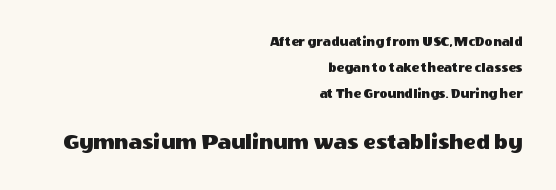
Q: Is the text italic (slanted)? A: No, it is upright.
Q: Is the text underlined? A: No.
Q: How is the paragraph aligned? A: Right-aligned.
Q: Is the spacing between letters normal or unusually wide? A: Normal.
Q: Which block of text is set in a larger size, the first (top) or the second (bottom)? A: The second (bottom) one.
